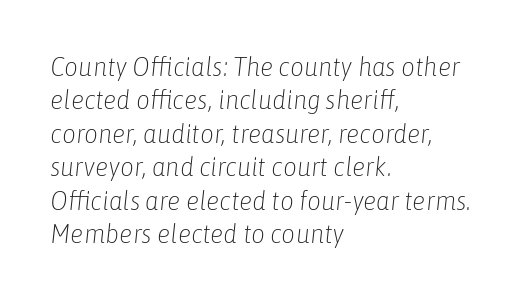
Q: Is the text bold? A: No.
Q: Is the text italic (slanted)? A: Yes, it leans right by about 6 degrees.
Q: Is the text underlined? A: No.
Q: How is the paragraph aligned? A: Left-aligned.
Q: Is the spacing between letters normal or unusually wide? A: Normal.
